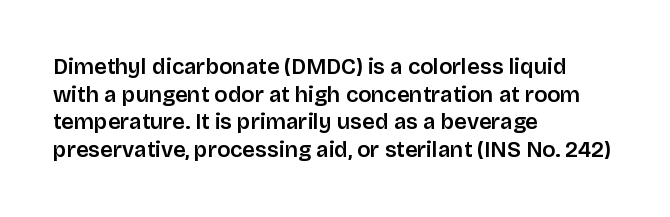
{"italic": "no", "underline": "no", "align": "left", "line_spacing": "normal", "line_spacing_ratio": 1.26, "letter_spacing": "normal", "letter_spacing_em": 0.0, "glyph_px": 22}
